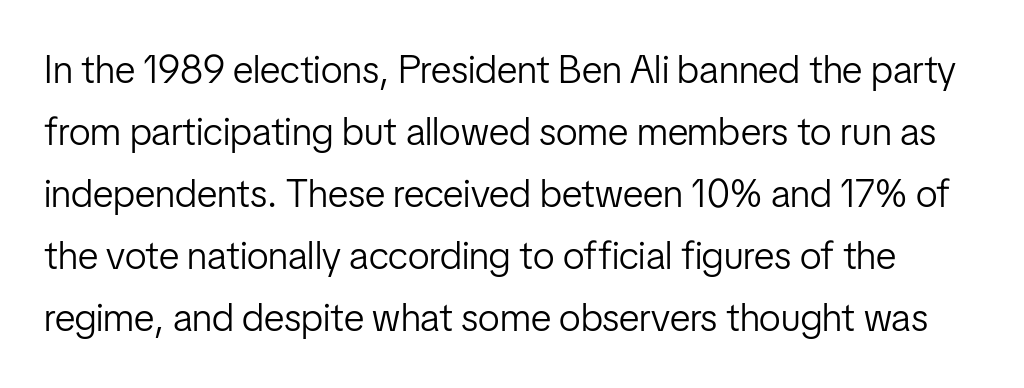
The image shows 39 px light, condensed sans-serif type, upright; set normal line spacing (1.59x), normal letter spacing, not underlined; low stroke contrast and a medium x-height.
